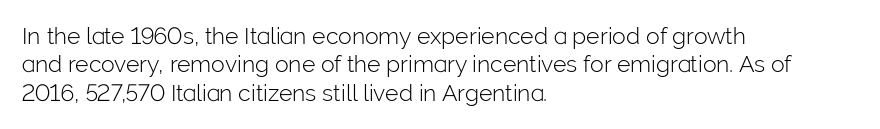
The image shows 23 px text type, upright; set left-aligned, line spacing 1.23x, normal letter spacing, not underlined.
